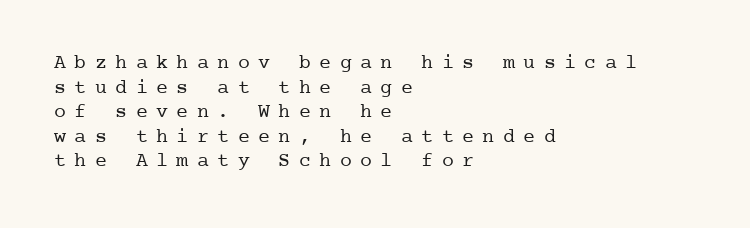
{"italic": "no", "bold": "no", "underline": "no", "align": "left", "line_spacing_ratio": 1.23, "letter_spacing": "wide", "letter_spacing_em": 0.42, "glyph_px": 20}
